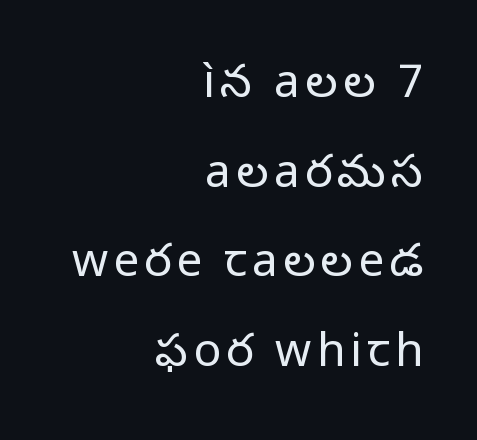
The image shows 46 px regular-weight sans-serif type, upright; set right-aligned, loose line spacing (1.95x), not underlined; low stroke contrast and a medium x-height.
